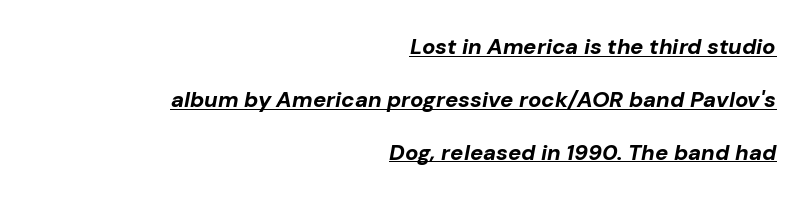
{"italic": "yes", "lean": "right", "slant_degrees": 10, "bold": "yes", "underline": "yes", "align": "right", "line_spacing": "loose", "line_spacing_ratio": 2.4, "letter_spacing": "normal", "letter_spacing_em": 0.0, "glyph_px": 22}
